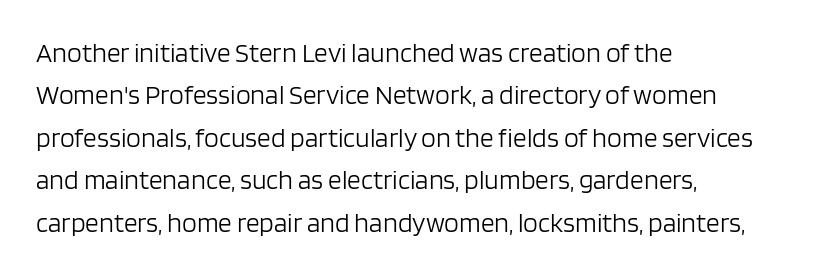
The image shows 27 px text type, upright; set left-aligned, normal line spacing (1.57x), normal letter spacing, not underlined.
